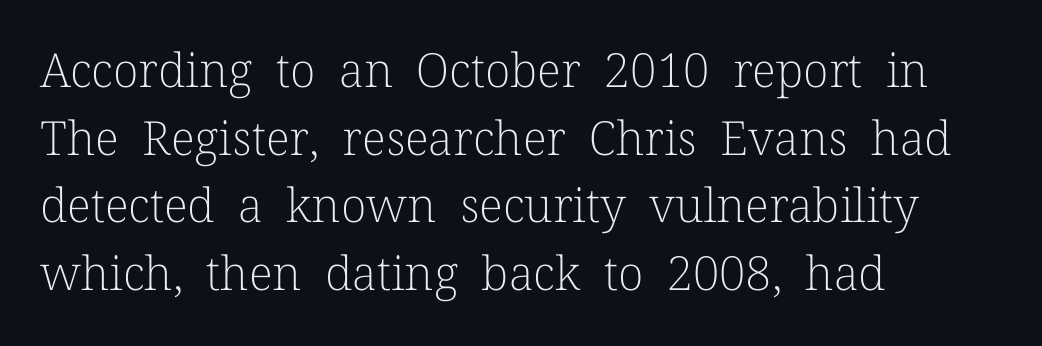
The letters advance in unequal steps, a hallmark of proportional type. Letter spacing: default. The passage is arranged the way most books set body copy — flush left. The rendering shows small feet on the letterforms — a serif design. Is the type heavy? It reads as light-to-regular instead.
